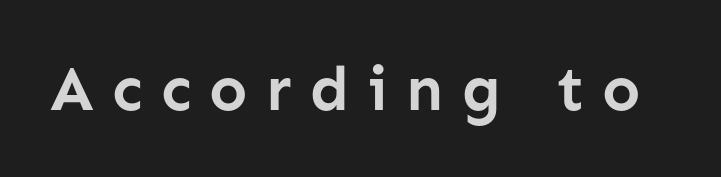
{"serif": "no", "italic": "no", "bold": "yes", "weight": "semibold", "width": "normal", "stroke_contrast": "low", "x_height": "medium", "monospaced": "no", "underline": "no", "letter_spacing": "wide", "letter_spacing_em": 0.29, "glyph_px": 63}
